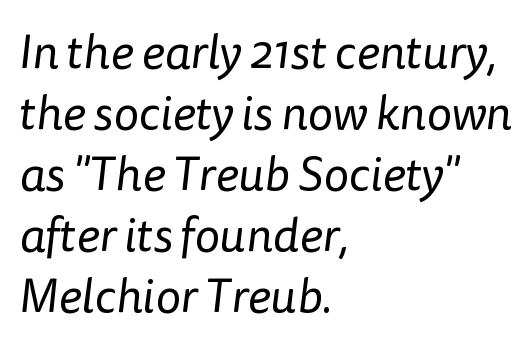
Q: Is the text bold? A: No.
Q: Is the typeface a serif or a sans-serif typeface? A: Sans-serif.
Q: Is the text underlined? A: No.
Q: How is the paragraph aligned? A: Left-aligned.
Q: Is the spacing between letters normal or unusually wide? A: Normal.
Q: Is the spacing between lines tight, normal or loose? A: Normal.
Q: Width (condensed, normal, or wide)? A: Normal.
Q: Stroke contrast? A: Low.
Q: x-height? A: Medium.
Q: Monospaced? A: No.
